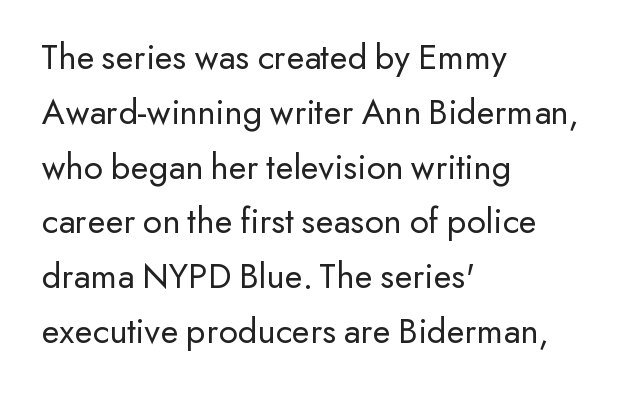
{"serif": "no", "italic": "no", "bold": "no", "weight": "regular", "width": "normal", "stroke_contrast": "low", "x_height": "small", "monospaced": "no", "underline": "no", "align": "left", "line_spacing": "normal", "line_spacing_ratio": 1.48, "letter_spacing": "normal", "letter_spacing_em": 0.0, "glyph_px": 37}
